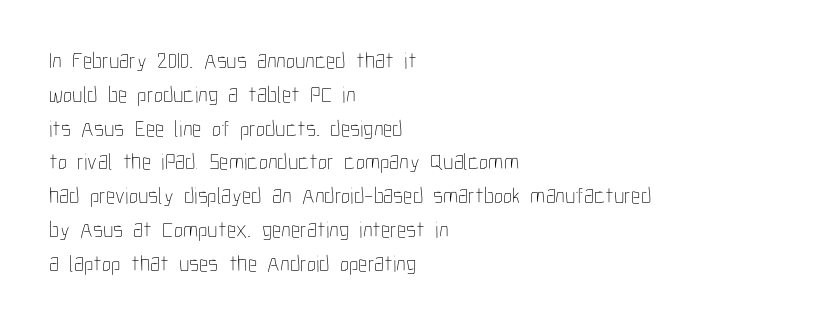
{"italic": "no", "bold": "no", "underline": "no", "align": "left", "line_spacing": "normal", "line_spacing_ratio": 1.47, "letter_spacing": "normal", "letter_spacing_em": 0.0, "glyph_px": 23}
